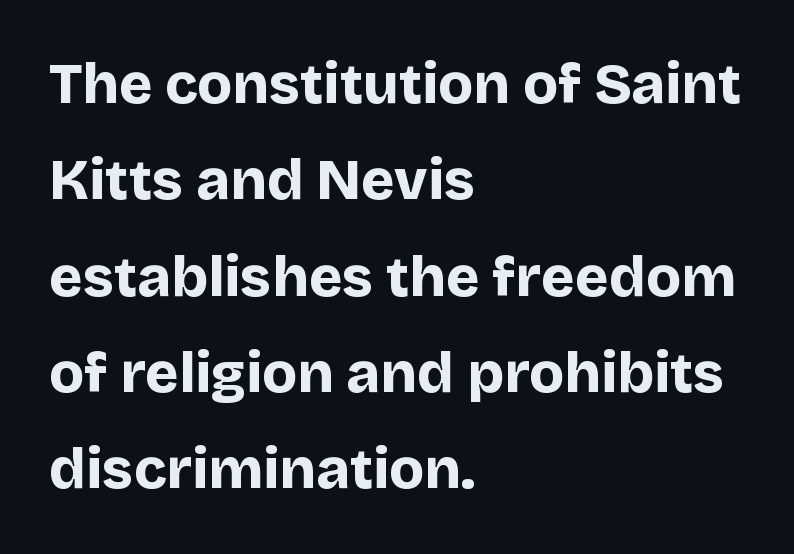
Rule under the text: the space is simply empty. Varying glyph widths throughout — classic text-font behaviour. Is this a sans? Yes — the strokes have no serifs. A dark, heavy texture on the line: the type is bold.
